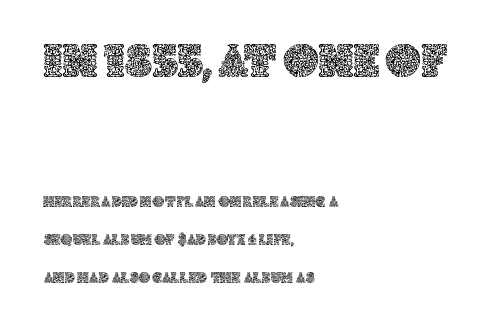
The image shows 48 px text type, upright; set left-aligned, loose line spacing (2.37x), normal letter spacing, not underlined; the first (top) block is 3.0x larger; a large x-height.
